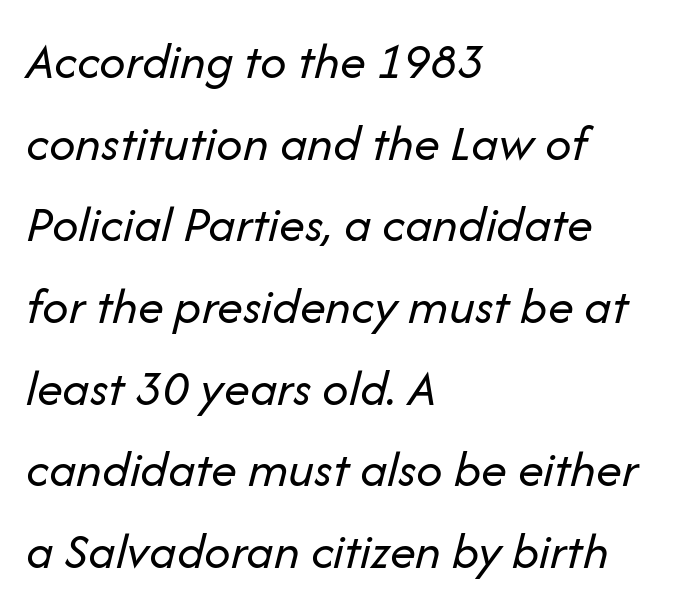
Q: Is the text bold? A: No.
Q: Is the text italic (slanted)? A: Yes, it leans right by about 14 degrees.
Q: Is the text underlined? A: No.
Q: How is the paragraph aligned? A: Left-aligned.
Q: Is the spacing between letters normal or unusually wide? A: Normal.
Q: Is the spacing between lines tight, normal or loose? A: Normal.
Q: Width (condensed, normal, or wide)? A: Normal.
Q: Stroke contrast? A: Low.
Q: x-height? A: Medium.
Q: Monospaced? A: No.
